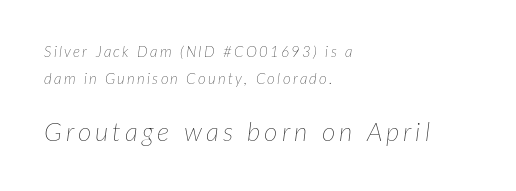
The image shows 26 px text type, italic (leaning right); set left-aligned, line spacing 1.83x, not underlined; the second (bottom) block is 1.73x larger.
